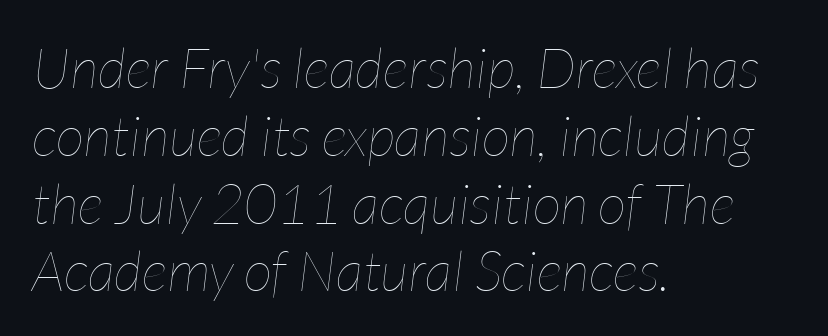
{"italic": "yes", "lean": "right", "slant_degrees": 7, "bold": "no", "weight": "thin", "width": "condensed", "stroke_contrast": "low", "x_height": "medium", "monospaced": "no", "underline": "no", "align": "left", "line_spacing_ratio": 1.21, "letter_spacing": "normal", "letter_spacing_em": 0.0, "glyph_px": 56}
